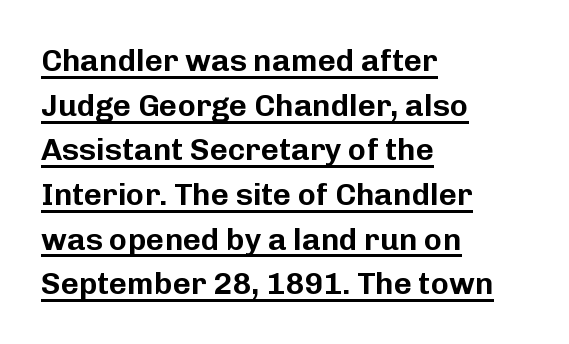
A typesetter would mark this as roman, not italic. The block of text has a typical density, with ordinary space between rows. These lines keep a tight, regular rhythm from letter to letter. Type style note: lacks serifs. Each letter keeps its own natural width here, so spacing adapts to shape. The glyphs are accompanied by a horizontal stroke just below them.
